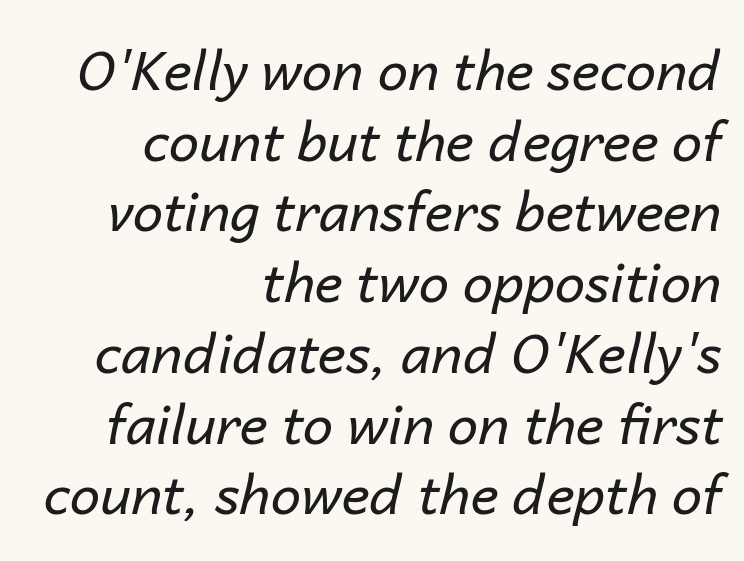
The image shows 54 px regular-weight type, italic (leaning right); set right-aligned, normal line spacing (1.31x), normal letter spacing, not underlined; low stroke contrast and a medium x-height.
